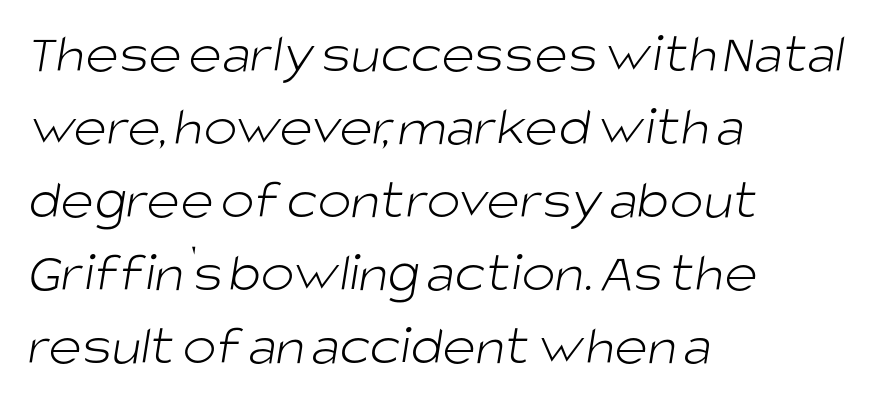
{"serif": "no", "bold": "no", "weight": "light", "width": "normal", "stroke_contrast": "low", "x_height": "large", "monospaced": "no", "underline": "no", "align": "left", "line_spacing": "normal", "line_spacing_ratio": 1.28, "letter_spacing": "normal", "letter_spacing_em": 0.0, "glyph_px": 57}
